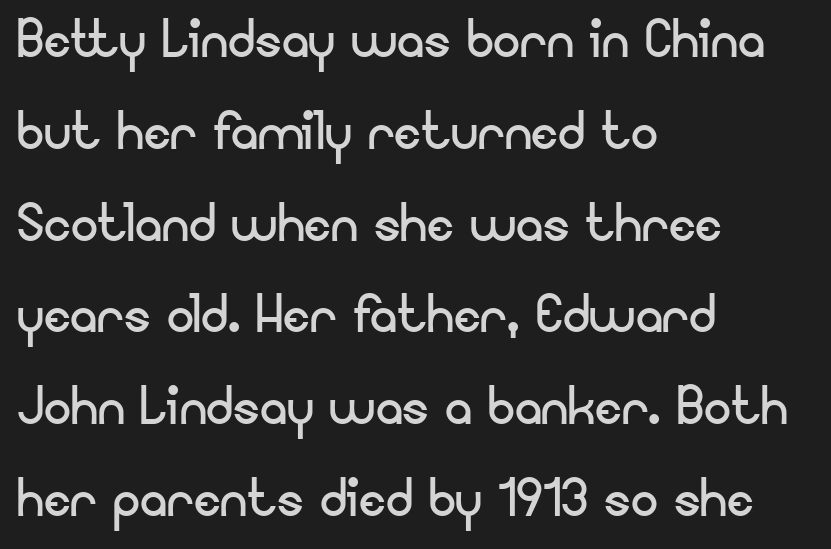
Q: Is the text bold? A: No.
Q: Is the text italic (slanted)? A: No, it is upright.
Q: Is the typeface a serif or a sans-serif typeface? A: Sans-serif.
Q: Is the text underlined? A: No.
Q: How is the paragraph aligned? A: Left-aligned.
Q: Is the spacing between letters normal or unusually wide? A: Normal.
Q: Is the spacing between lines tight, normal or loose? A: Normal.
Q: Width (condensed, normal, or wide)? A: Normal.
Q: Stroke contrast? A: Low.
Q: x-height? A: Small.
Q: Monospaced? A: No.
